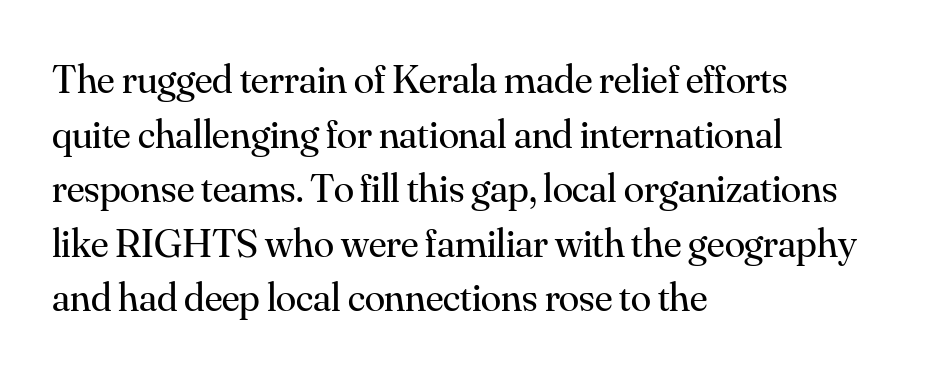
The image shows 41 px regular-weight serif type, upright; set left-aligned, normal line spacing (1.33x), normal letter spacing, not underlined; medium stroke contrast and a small x-height.
